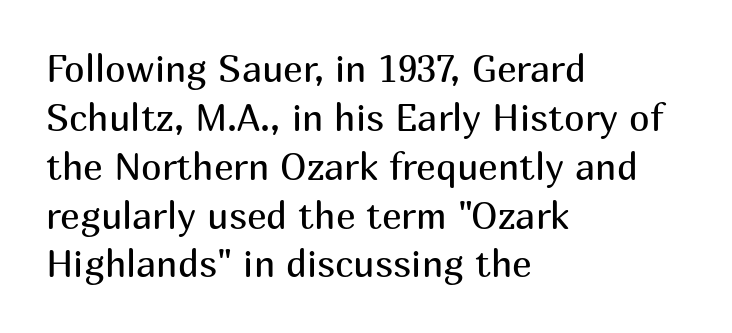
This sample has the flowing, uneven cadence of proportional lettering. The face used here is a sans, in the tradition of grotesques and geometrics. Here the glyphs are tracked normally, forming tight word shapes. Is this a heavy cut? Hardly; it is regular or lighter. Horizontal alignment here is leftward, the default for most running prose. Evenly set lines give the paragraph a standard silhouette.
